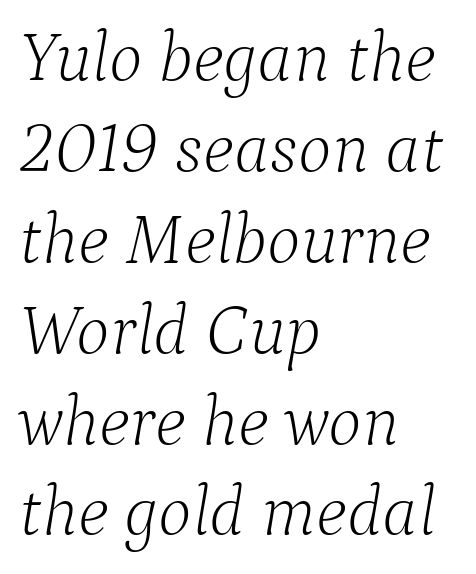
The image shows 71 px light serif type, italic (leaning right); set left-aligned, normal line spacing (1.28x), normal letter spacing, not underlined; low stroke contrast and a medium x-height.
